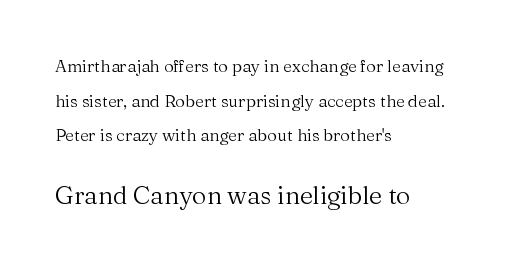
Q: Is the text bold? A: No.
Q: Is the text italic (slanted)? A: No, it is upright.
Q: Is the text underlined? A: No.
Q: How is the paragraph aligned? A: Left-aligned.
Q: Is the spacing between letters normal or unusually wide? A: Normal.
Q: Is the spacing between lines tight, normal or loose? A: Loose.
Q: Which block of text is set in a larger size, the first (top) or the second (bottom)? A: The second (bottom) one.
